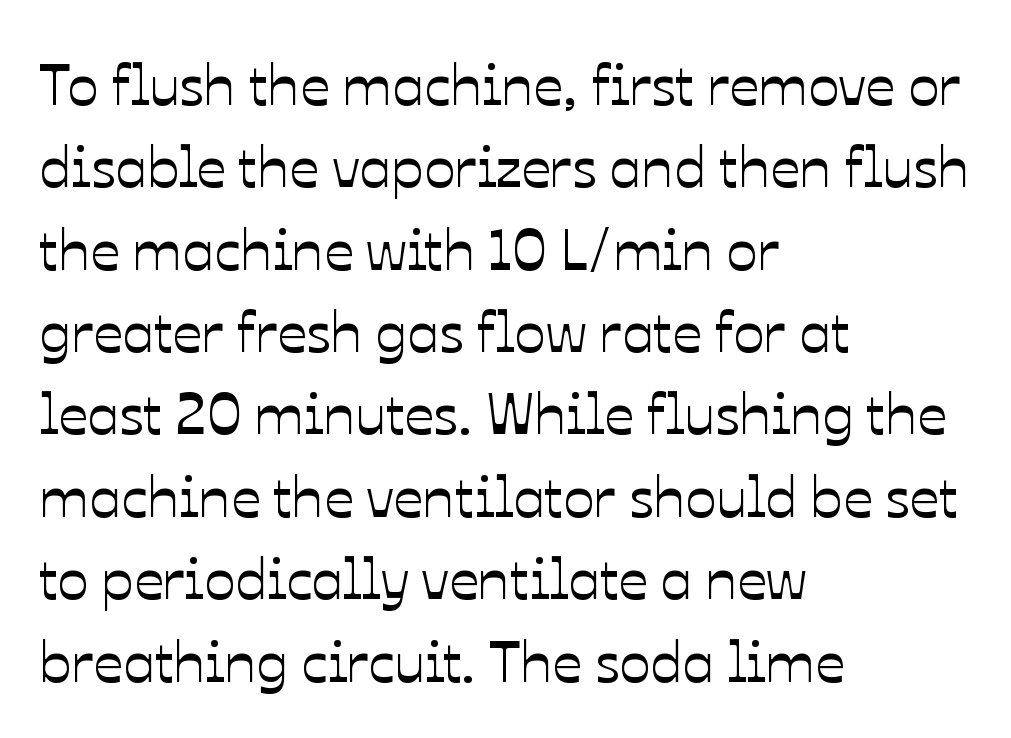
The image shows 58 px text type, upright; set left-aligned, normal line spacing (1.42x), normal letter spacing, not underlined; low stroke contrast and a medium x-height.
